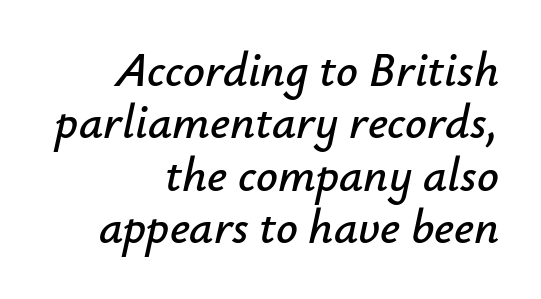
The designer dialed line spacing down below the default. Note the varied advance widths — an 'i' is clearly narrower than an 'm'. Is the letter spacing exaggerated? No — it looks like the ordinary default. This sample is right-justified, so line beginnings fall wherever the words allow.
